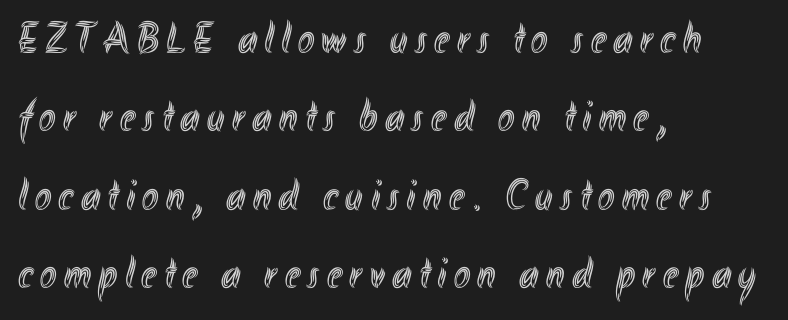
A typesetter would call this proportional, since set widths differ per character. Beneath every word, the page is bare. A classic flush-left, rag-right setting is used for this passage.
